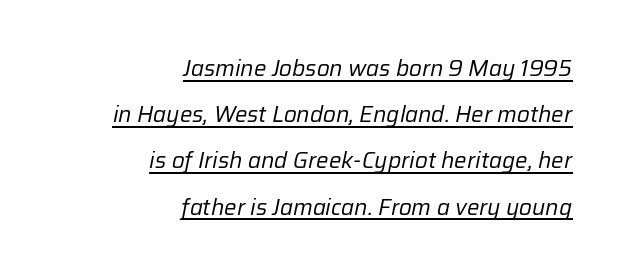
Q: Is the text bold? A: No.
Q: Is the text italic (slanted)? A: Yes, it leans right by about 12 degrees.
Q: Is the text underlined? A: Yes.
Q: How is the paragraph aligned? A: Right-aligned.
Q: Is the spacing between letters normal or unusually wide? A: Normal.
Q: Is the spacing between lines tight, normal or loose? A: Loose.
